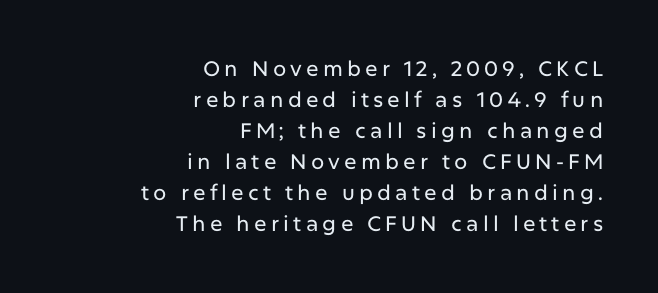
The image shows 21 px text type, upright; set right-aligned, normal line spacing (1.48x), unusually wide letter spacing (+0.2 em), not underlined.
